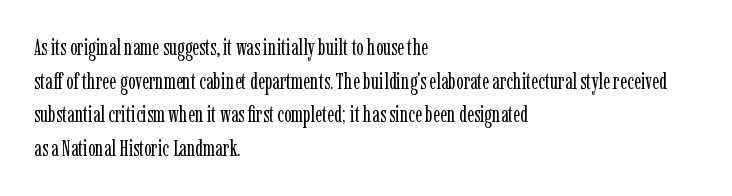
Unbolded letterforms with no extra heft. The letterforms sit shoulder to shoulder at normal distance. Line spacing here is normal. Glance below the letters and you will spot only blank space. Visually the block forms a straight wall on the left and a jagged coastline on the right.
